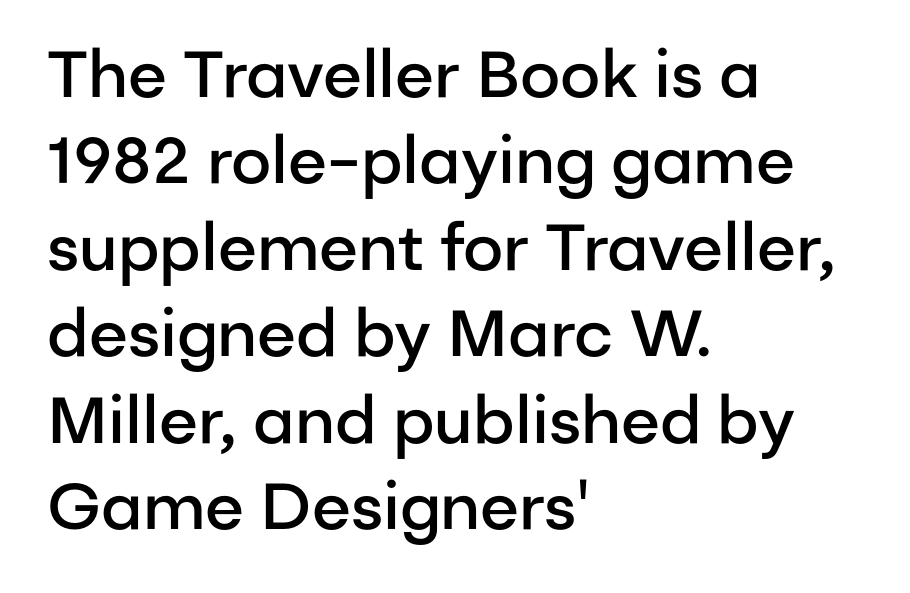
The image shows 65 px semibold sans-serif type, upright; set left-aligned, normal line spacing (1.33x), normal letter spacing, not underlined; low stroke contrast and a medium x-height.
